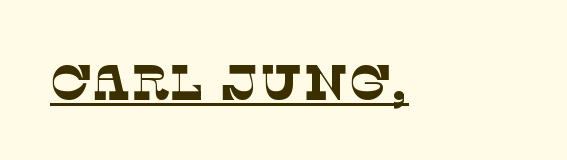
The image shows 50 px thin serif type; set normal letter spacing, underlined; low stroke contrast and a large x-height.
